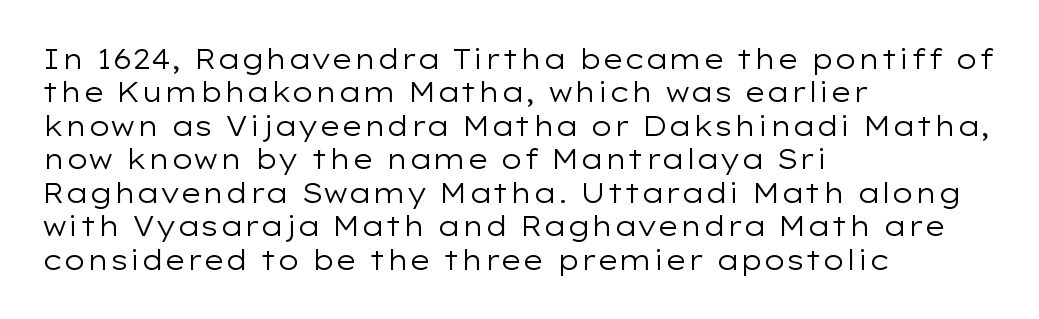
Q: Is the text bold? A: No.
Q: Is the text italic (slanted)? A: No, it is upright.
Q: Is the text underlined? A: No.
Q: How is the paragraph aligned? A: Left-aligned.
Q: Is the spacing between letters normal or unusually wide? A: Normal.
